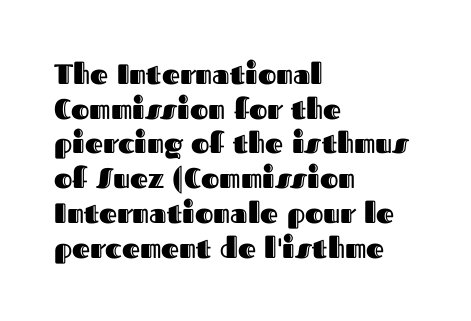
Q: Is the text italic (slanted)? A: No, it is upright.
Q: Is the text underlined? A: No.
Q: How is the paragraph aligned? A: Left-aligned.
Q: Is the spacing between letters normal or unusually wide? A: Normal.
Q: Width (condensed, normal, or wide)? A: Normal.
Q: x-height? A: Medium.
Q: Monospaced? A: No.
